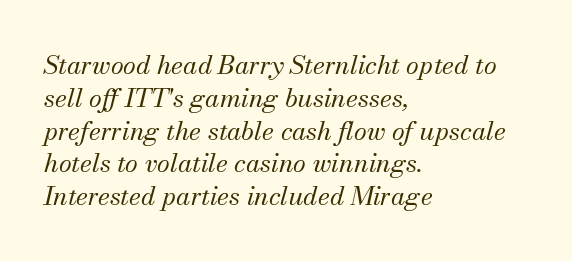
Q: Is the text bold? A: No.
Q: Is the text italic (slanted)? A: Yes, it leans right by about 13 degrees.
Q: Is the text underlined? A: No.
Q: How is the paragraph aligned? A: Left-aligned.
Q: Is the spacing between letters normal or unusually wide? A: Normal.
Q: Is the spacing between lines tight, normal or loose? A: Normal.
